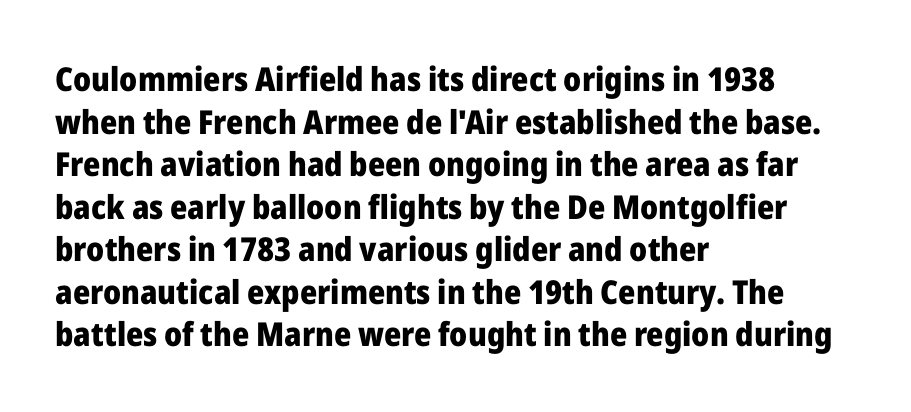
This block has exactly the height ordinary leading produces. Reading down the block, your eye returns to a fixed left position each line. Regarding serifs, this sample does without them. Heavy-handed strokes throughout: this text is bold. This sample uses an upright cut, with every glyph sitting square on the baseline. Underline: absent.
